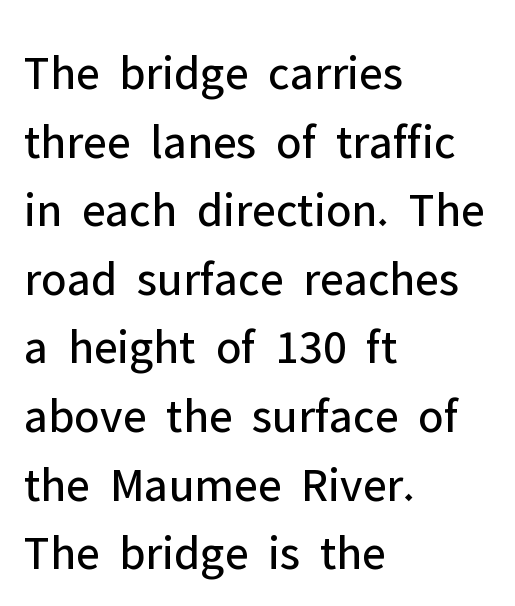
{"serif": "no", "italic": "no", "bold": "no", "weight": "regular", "width": "normal", "stroke_contrast": "low", "x_height": "medium", "monospaced": "no", "underline": "no", "align": "left", "line_spacing": "normal", "line_spacing_ratio": 1.4, "letter_spacing": "normal", "letter_spacing_em": 0.0, "glyph_px": 49}
